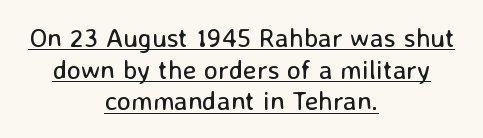
The image shows 27 px text type, upright; set centered, line spacing 1.17x, normal letter spacing, underlined.
